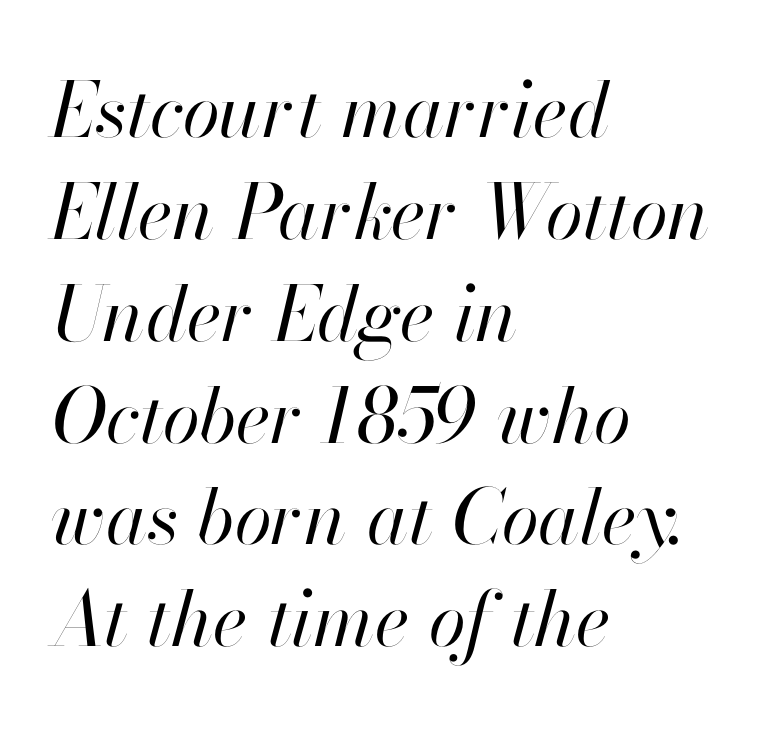
{"italic": "yes", "lean": "right", "slant_degrees": 13, "bold": "no", "weight": "regular", "width": "normal", "stroke_contrast": "high", "x_height": "small", "monospaced": "no", "underline": "no", "align": "left", "line_spacing": "normal", "line_spacing_ratio": 1.34, "letter_spacing": "normal", "letter_spacing_em": 0.0, "glyph_px": 76}
